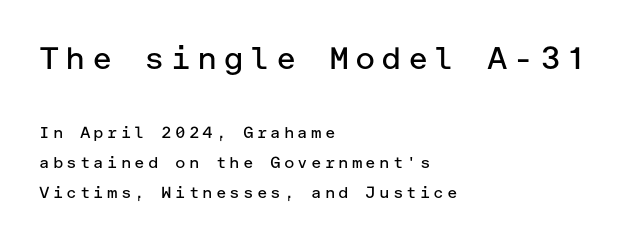
Q: Is the text bold? A: No.
Q: Is the text italic (slanted)? A: No, it is upright.
Q: Is the typeface a serif or a sans-serif typeface? A: Sans-serif.
Q: Is the text underlined? A: No.
Q: How is the paragraph aligned? A: Left-aligned.
Q: Which block of text is set in a larger size, the first (top) or the second (bottom)? A: The first (top) one.
Q: Width (condensed, normal, or wide)? A: Normal.
Q: Stroke contrast? A: Low.
Q: x-height? A: Medium.
